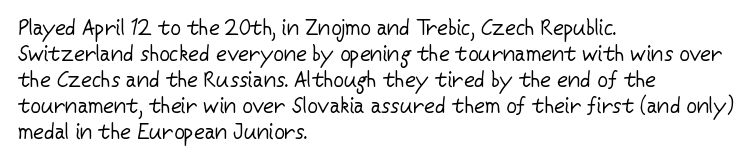
The typography opts for an upright posture over an oblique one. Unmarked baselines from the first word to the last. Students, note that the glyphs here touch the page at normal intervals. Which margin do the lines hug? The left one — the right edge is uneven. The typesetting does not lean heavy: it is not bold.
